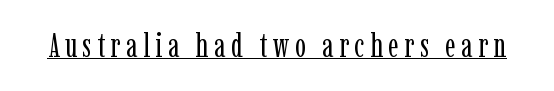
Q: Is the text bold? A: No.
Q: Is the text italic (slanted)? A: No, it is upright.
Q: Is the typeface a serif or a sans-serif typeface? A: Serif.
Q: Is the text underlined? A: Yes.
Q: Width (condensed, normal, or wide)? A: Condensed.
Q: Stroke contrast? A: Low.
Q: x-height? A: Medium.
Q: Monospaced? A: No.
